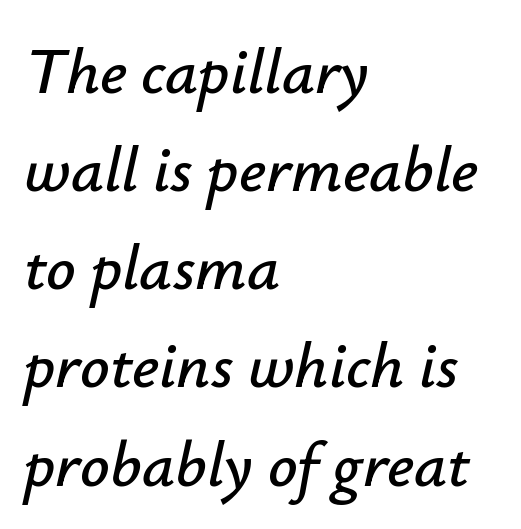
{"italic": "yes", "lean": "right", "slant_degrees": 12, "width": "normal", "stroke_contrast": "low", "x_height": "small", "monospaced": "no", "underline": "no", "align": "left", "line_spacing": "normal", "line_spacing_ratio": 1.51, "letter_spacing": "normal", "letter_spacing_em": 0.0, "glyph_px": 65}
